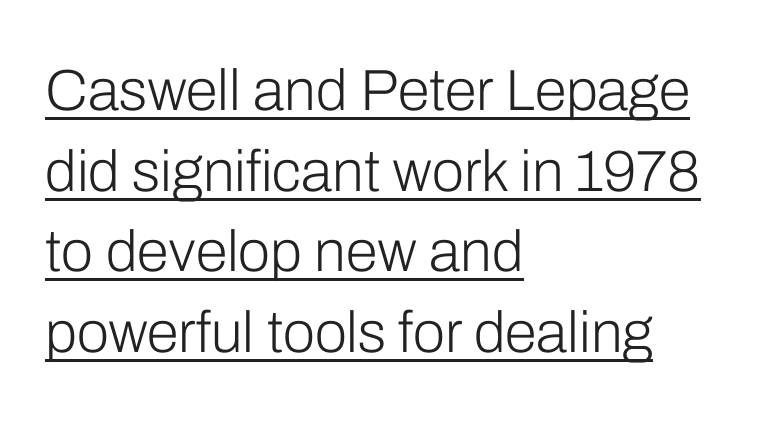
Q: Is the text bold? A: No.
Q: Is the text italic (slanted)? A: No, it is upright.
Q: Is the typeface a serif or a sans-serif typeface? A: Sans-serif.
Q: Is the text underlined? A: Yes.
Q: How is the paragraph aligned? A: Left-aligned.
Q: Is the spacing between letters normal or unusually wide? A: Normal.
Q: Is the spacing between lines tight, normal or loose? A: Normal.
Q: Width (condensed, normal, or wide)? A: Normal.
Q: Stroke contrast? A: Low.
Q: x-height? A: Medium.
Q: Monospaced? A: No.
